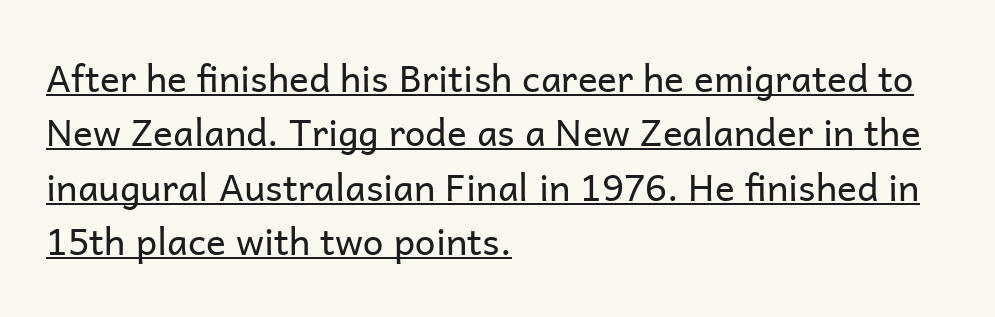
Q: Is the text bold? A: No.
Q: Is the text italic (slanted)? A: No, it is upright.
Q: Is the typeface a serif or a sans-serif typeface? A: Sans-serif.
Q: Is the text underlined? A: Yes.
Q: How is the paragraph aligned? A: Left-aligned.
Q: Is the spacing between letters normal or unusually wide? A: Normal.
Q: Is the spacing between lines tight, normal or loose? A: Normal.
Q: Width (condensed, normal, or wide)? A: Normal.
Q: Stroke contrast? A: Low.
Q: x-height? A: Medium.
Q: Monospaced? A: No.
